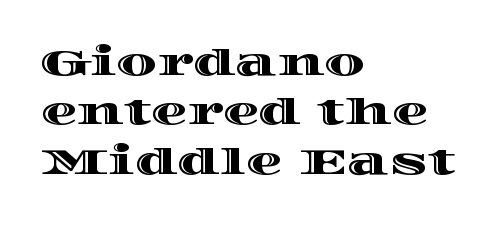
The image shows 36 px wide type, upright; set left-aligned, normal line spacing (1.37x), normal letter spacing, not underlined; a large x-height.
